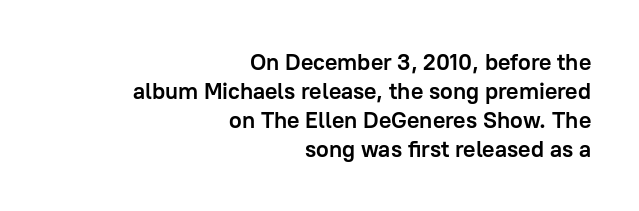
Q: Is the text bold? A: Yes.
Q: Is the text italic (slanted)? A: No, it is upright.
Q: Is the text underlined? A: No.
Q: How is the paragraph aligned? A: Right-aligned.
Q: Is the spacing between letters normal or unusually wide? A: Normal.
Q: Is the spacing between lines tight, normal or loose? A: Normal.
